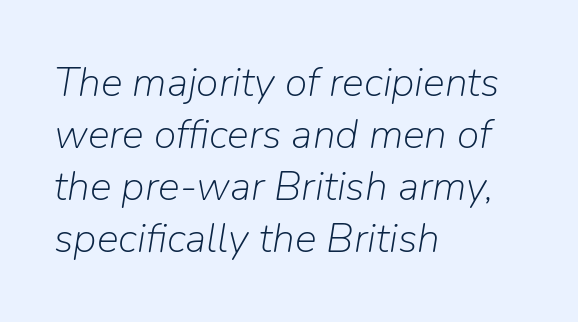
The image shows 41 px light type, italic (leaning right); set left-aligned, normal line spacing (1.27x), normal letter spacing, not underlined; low stroke contrast and a medium x-height.
